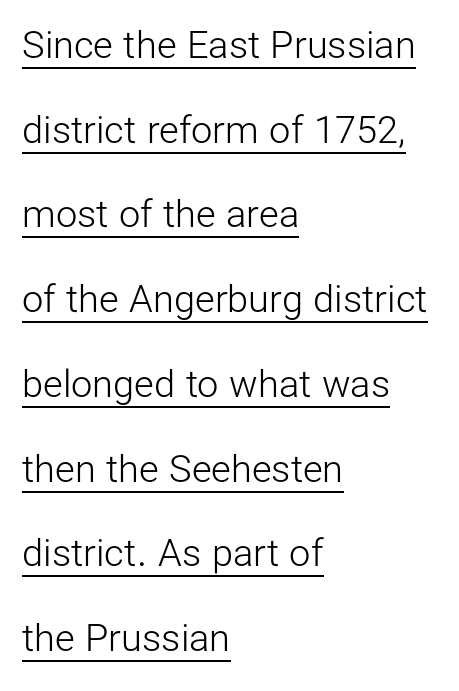
Q: Is the text bold? A: No.
Q: Is the text italic (slanted)? A: No, it is upright.
Q: Is the typeface a serif or a sans-serif typeface? A: Sans-serif.
Q: Is the text underlined? A: Yes.
Q: How is the paragraph aligned? A: Left-aligned.
Q: Is the spacing between letters normal or unusually wide? A: Normal.
Q: Is the spacing between lines tight, normal or loose? A: Loose.
Q: Width (condensed, normal, or wide)? A: Normal.
Q: Stroke contrast? A: Low.
Q: x-height? A: Medium.
Q: Monospaced? A: No.
